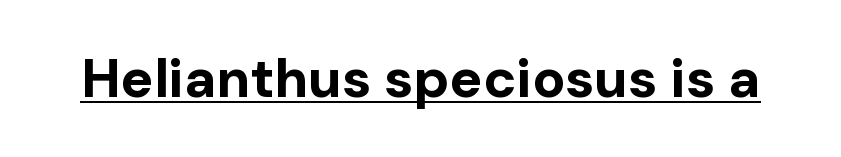
The image shows 55 px bold sans-serif type, upright; set normal letter spacing, underlined; low stroke contrast and a medium x-height.
